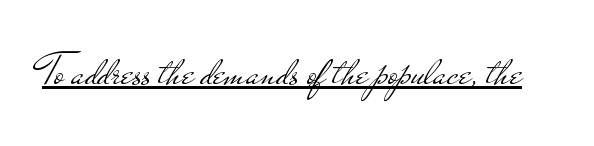
{"serif": "no", "bold": "no", "weight": "light", "width": "wide", "stroke_contrast": "low", "x_height": "small", "monospaced": "no", "underline": "yes", "letter_spacing": "normal", "letter_spacing_em": 0.0, "glyph_px": 46}
